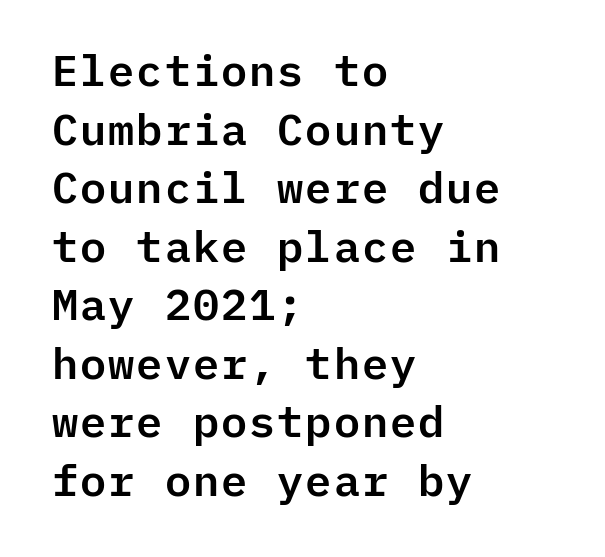
Q: Is the text italic (slanted)? A: No, it is upright.
Q: Is the typeface a serif or a sans-serif typeface? A: Sans-serif.
Q: Is the text underlined? A: No.
Q: How is the paragraph aligned? A: Left-aligned.
Q: Is the spacing between letters normal or unusually wide? A: Normal.
Q: Is the spacing between lines tight, normal or loose? A: Normal.
Q: Width (condensed, normal, or wide)? A: Normal.
Q: Stroke contrast? A: Low.
Q: x-height? A: Medium.
Q: Monospaced? A: Yes.
